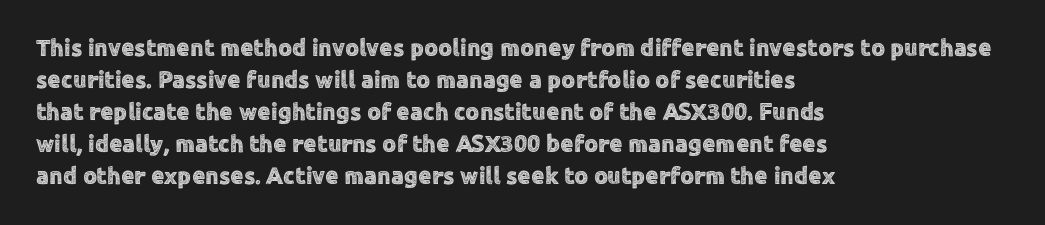
Q: Is the text italic (slanted)? A: No, it is upright.
Q: Is the text underlined? A: No.
Q: How is the paragraph aligned? A: Left-aligned.
Q: Is the spacing between letters normal or unusually wide? A: Normal.
Q: Is the spacing between lines tight, normal or loose? A: Normal.
